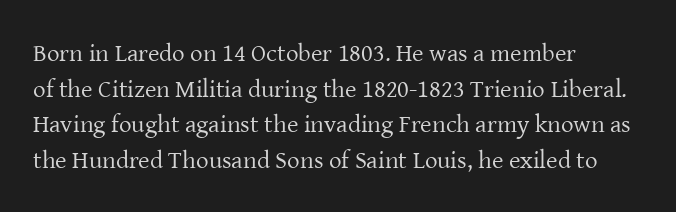
No word sits above an underline. These lines stack with their left ends in a neat column. The line-height multiplier appears to be the usual default. Ordinary non-slanted type is in use. Students, note that the glyphs here touch the page at normal intervals.
